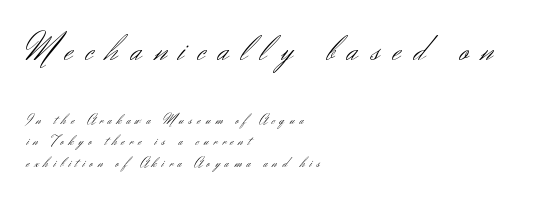
The letters look calm and open, with moderate or lighter stems. What's the leading like? Ordinary, nothing unusual. Inter-character spacing is expanded well beyond the font's built-in metrics. The passage shown is typed in a proportional face where columns would drift. Grotesque or geometric, the face here clearly has no serifs. The ragged edge is on the right, which tells us the setting is flush left.
